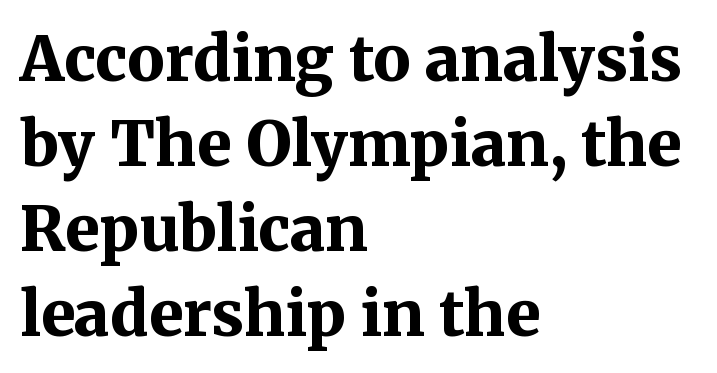
Q: Is the text bold? A: Yes.
Q: Is the text italic (slanted)? A: No, it is upright.
Q: Is the typeface a serif or a sans-serif typeface? A: Serif.
Q: Is the text underlined? A: No.
Q: How is the paragraph aligned? A: Left-aligned.
Q: Is the spacing between letters normal or unusually wide? A: Normal.
Q: Is the spacing between lines tight, normal or loose? A: Normal.
Q: Width (condensed, normal, or wide)? A: Normal.
Q: Stroke contrast? A: Medium.
Q: x-height? A: Medium.
Q: Monospaced? A: No.
